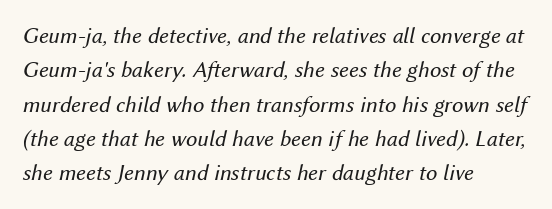
Q: Is the text bold? A: No.
Q: Is the text italic (slanted)? A: Yes, it leans right by about 12 degrees.
Q: Is the text underlined? A: No.
Q: How is the paragraph aligned? A: Left-aligned.
Q: Is the spacing between letters normal or unusually wide? A: Normal.
Q: Is the spacing between lines tight, normal or loose? A: Normal.
